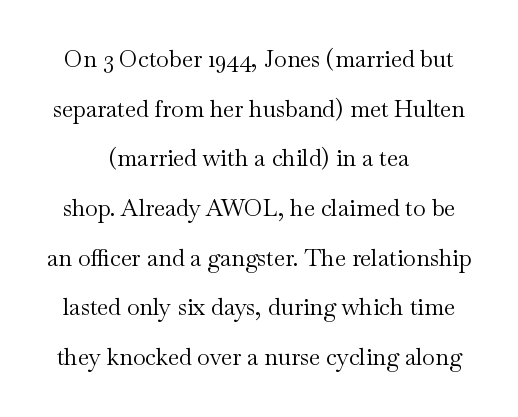
The image shows 23 px text type, upright; set centered, loose line spacing (2.16x), normal letter spacing, not underlined.
